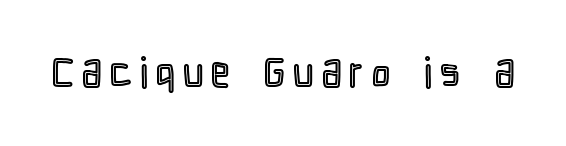
Q: Is the text italic (slanted)? A: No, it is upright.
Q: Is the text underlined? A: No.
Q: Is the spacing between letters normal or unusually wide? A: Unusually wide.
Q: Width (condensed, normal, or wide)? A: Condensed.
Q: x-height? A: Medium.
Q: Monospaced? A: No.
